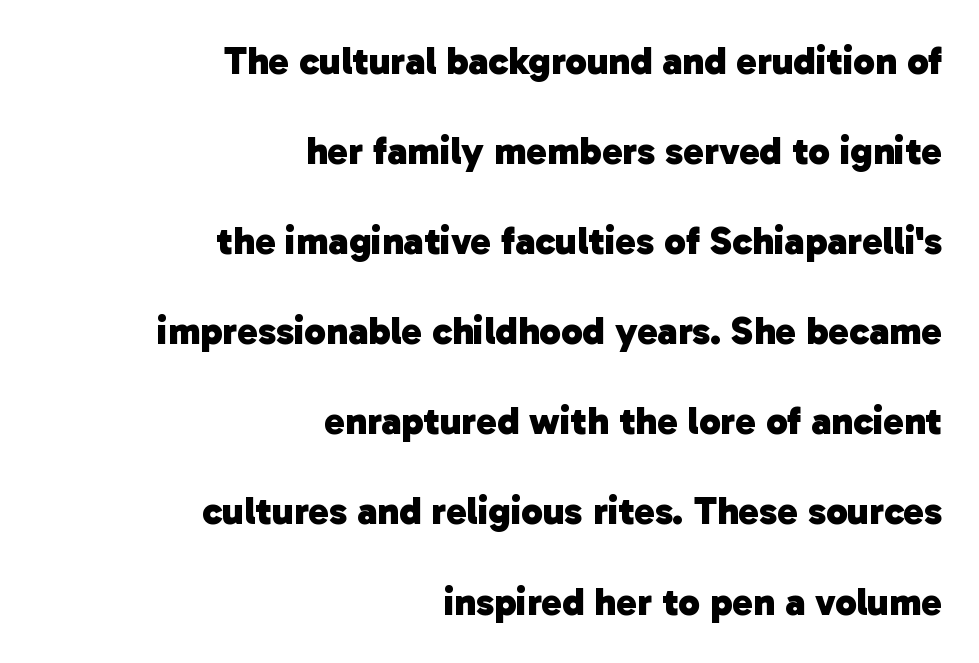
Q: Is the text bold? A: Yes.
Q: Is the typeface a serif or a sans-serif typeface? A: Sans-serif.
Q: Is the text underlined? A: No.
Q: How is the paragraph aligned? A: Right-aligned.
Q: Is the spacing between letters normal or unusually wide? A: Normal.
Q: Is the spacing between lines tight, normal or loose? A: Loose.
Q: Width (condensed, normal, or wide)? A: Normal.
Q: Stroke contrast? A: Low.
Q: x-height? A: Medium.
Q: Monospaced? A: No.
